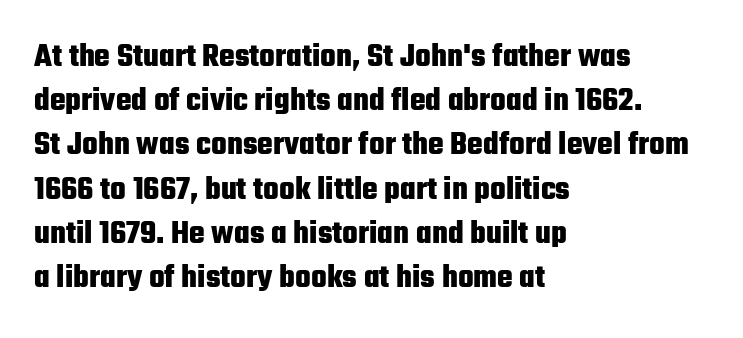
The typeface chosen for these lines omits serifs. Default kerning and tracking; the words read as compact shapes. You could not count columns in this text — the font is proportionally spaced. The compositor pushed each line to the left boundary. Bold? Absolutely — the strokes are thick and heavy.
